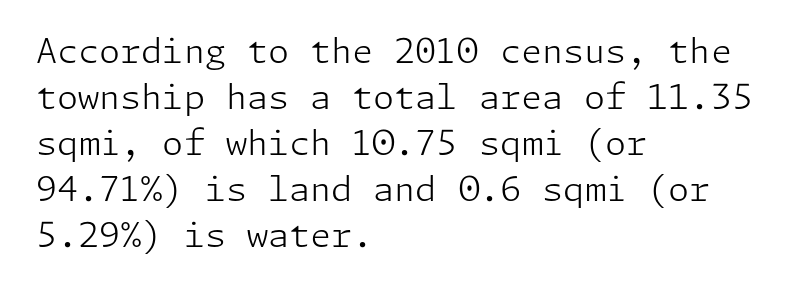
The image shows 34 px light sans-serif type, upright; set left-aligned, normal line spacing (1.35x), normal letter spacing, not underlined; low stroke contrast and a medium x-height.
